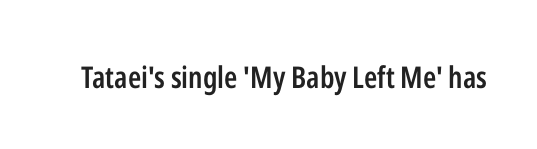
The space directly below the letters is spotless. The typography opts for an upright posture over an oblique one. A fair bit of extra ink — the face is semibold, not bold. Typographically, this falls in the sans-serif category.
